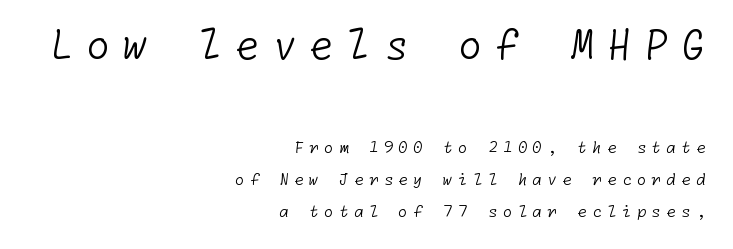
Q: Is the text bold? A: No.
Q: Is the typeface a serif or a sans-serif typeface? A: Sans-serif.
Q: Is the text underlined? A: No.
Q: How is the paragraph aligned? A: Right-aligned.
Q: Is the spacing between letters normal or unusually wide? A: Unusually wide.
Q: Is the spacing between lines tight, normal or loose? A: Loose.
Q: Which block of text is set in a larger size, the first (top) or the second (bottom)? A: The first (top) one.
Q: Width (condensed, normal, or wide)? A: Normal.
Q: Stroke contrast? A: Low.
Q: x-height? A: Medium.
